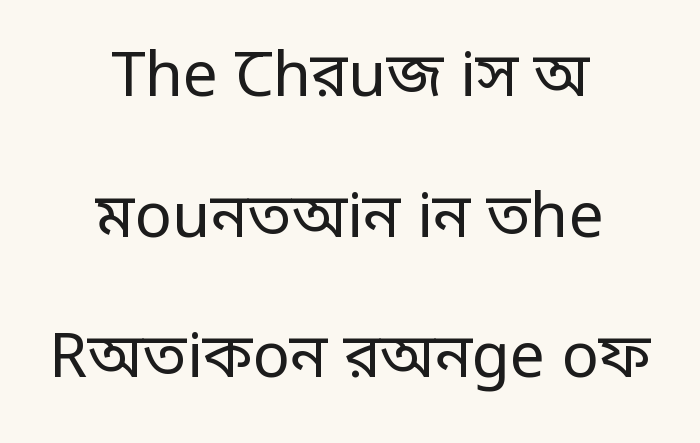
Q: Is the text bold? A: No.
Q: Is the text italic (slanted)? A: No, it is upright.
Q: Is the typeface a serif or a sans-serif typeface? A: Sans-serif.
Q: Is the text underlined? A: No.
Q: How is the paragraph aligned? A: Centered.
Q: Is the spacing between letters normal or unusually wide? A: Normal.
Q: Is the spacing between lines tight, normal or loose? A: Loose.
Q: Width (condensed, normal, or wide)? A: Condensed.
Q: Stroke contrast? A: Low.
Q: Monospaced? A: No.
